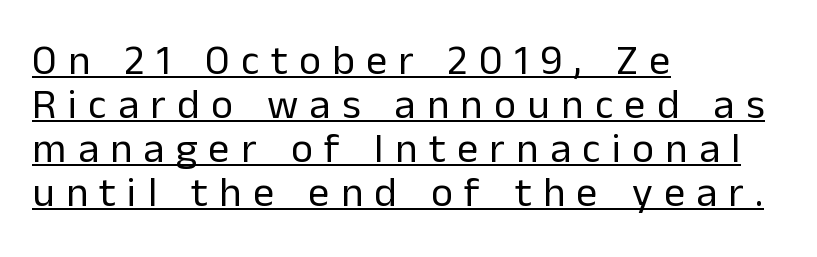
The image shows 42 px regular-weight sans-serif type, upright; set left-aligned, tight line spacing (1.05x), unusually wide letter spacing (+0.27 em), underlined; low stroke contrast and a medium x-height.
